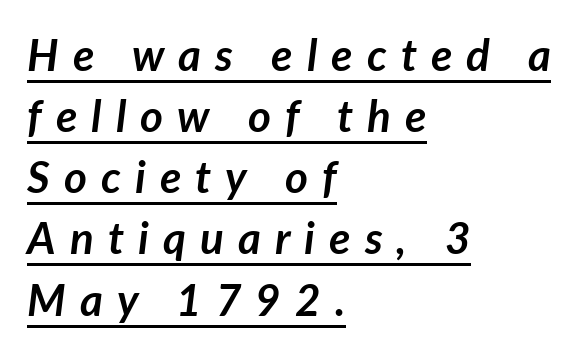
{"italic": "yes", "lean": "right", "slant_degrees": 7, "bold": "yes", "weight": "semibold", "width": "normal", "stroke_contrast": "low", "x_height": "medium", "monospaced": "no", "underline": "yes", "align": "left", "line_spacing": "normal", "line_spacing_ratio": 1.39, "letter_spacing": "wide", "letter_spacing_em": 0.32, "glyph_px": 44}
